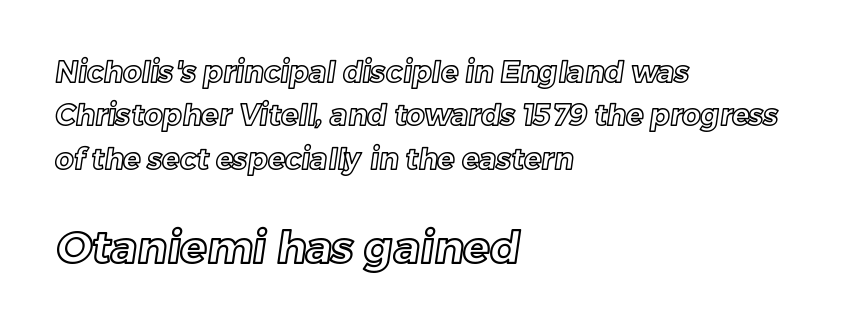
Nobody drew a line under any word here. Characters follow at the spacing the type designer built in. A classic flush-left, rag-right setting is used for this passage. The line-height multiplier appears to be the usual default.
